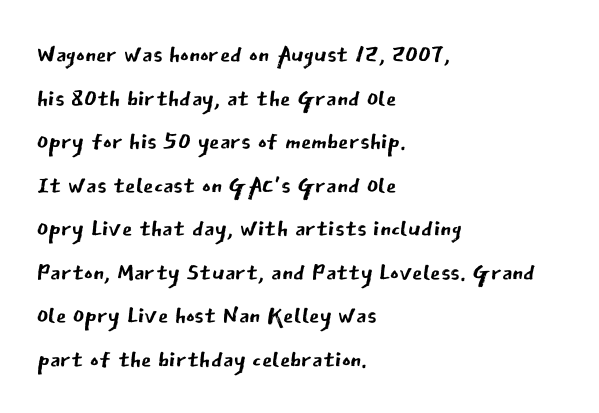
You could not count columns in this text — the font is proportionally spaced. These lines are set flush left with a ragged right edge. Ascenders rise straight up at ninety degrees. The passage shown stacks its lines at a standard gap. Bare-footed words on every line. Words appear dense and cohesive because spacing is normal.
